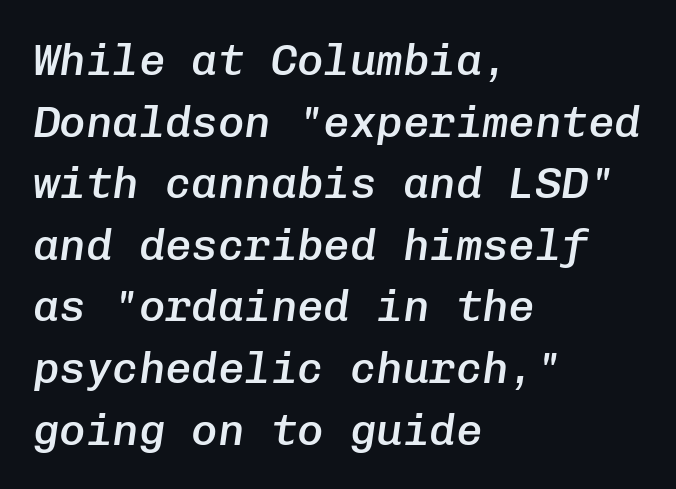
Leading matches the norm, producing a regular column. Think of a typewriter: that constant character pitch is what you see here. Clear beneath every line of the passage. All the whitespace from short lines collects on the right.
